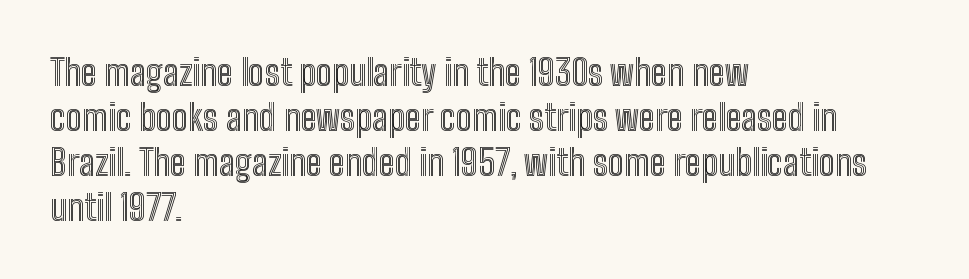
Does the lettering tilt? It doesn't — this is upright. The horizontal fit of the characters is conventional and even. The passage shown stacks its lines at a standard gap. Notice how the passage keeps a crisp vertical edge on the left only.
